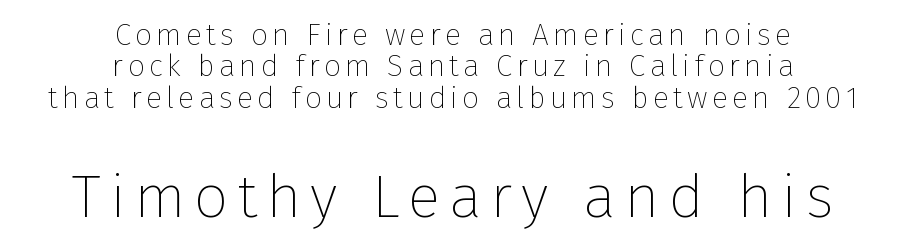
{"serif": "no", "italic": "no", "bold": "no", "weight": "thin", "width": "normal", "stroke_contrast": "low", "x_height": "medium", "monospaced": "no", "underline": "no", "align": "center", "line_spacing": "tight", "line_spacing_ratio": 1.05, "larger_block": "second", "size_ratio": 2.03, "glyph_px": 61}
